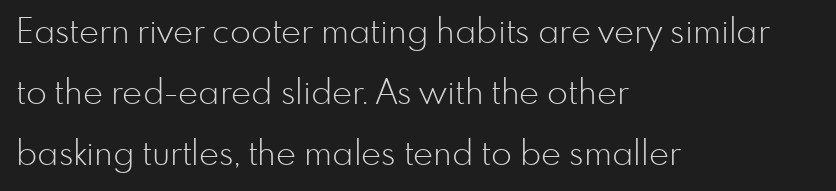
{"serif": "no", "italic": "no", "bold": "no", "weight": "light", "width": "normal", "stroke_contrast": "low", "x_height": "small", "monospaced": "no", "underline": "no", "align": "left", "line_spacing_ratio": 1.8, "letter_spacing": "normal", "letter_spacing_em": 0.0, "glyph_px": 34}
